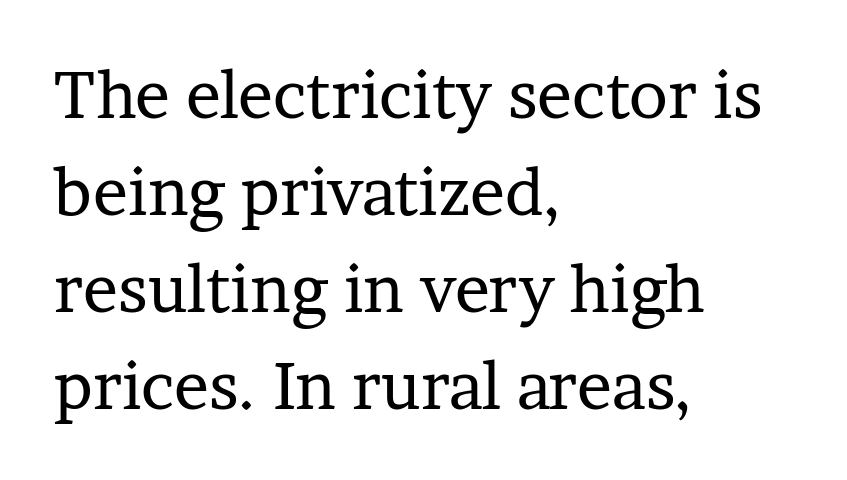
{"serif": "yes", "italic": "no", "bold": "no", "weight": "regular", "width": "normal", "stroke_contrast": "low", "x_height": "medium", "monospaced": "no", "underline": "no", "align": "left", "line_spacing": "normal", "line_spacing_ratio": 1.49, "letter_spacing": "normal", "letter_spacing_em": 0.0, "glyph_px": 65}
